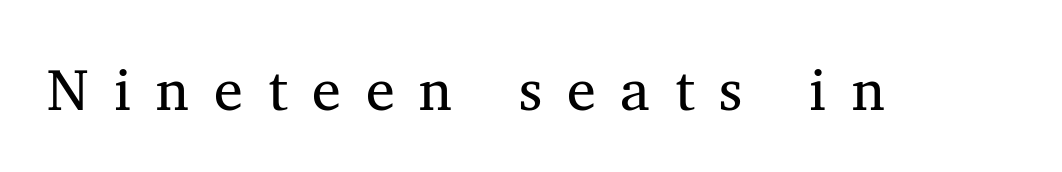
Q: Is the text bold? A: No.
Q: Is the text italic (slanted)? A: No, it is upright.
Q: Is the typeface a serif or a sans-serif typeface? A: Serif.
Q: Is the text underlined? A: No.
Q: Is the spacing between letters normal or unusually wide? A: Unusually wide.
Q: Width (condensed, normal, or wide)? A: Normal.
Q: Stroke contrast? A: Medium.
Q: x-height? A: Medium.
Q: Monospaced? A: No.
